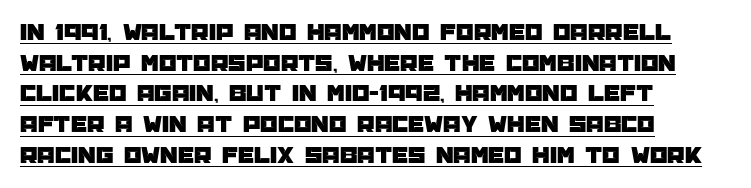
What decoration does the sample have? An underline. Does extra space separate the letters? No, they use regular spacing. The rag falls on the right side of this text block. This is the regular roman posture of the typeface.
